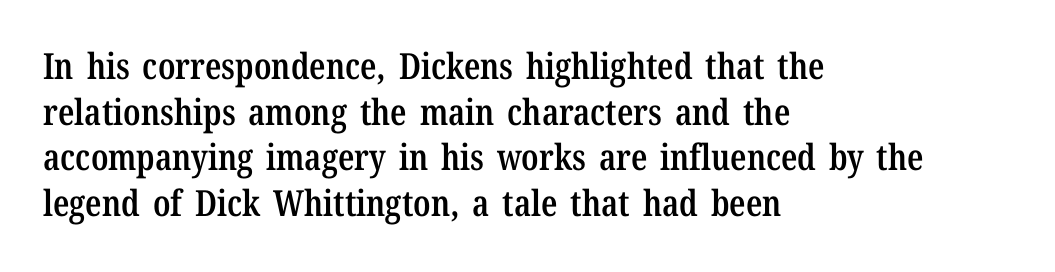
Q: Is the text bold? A: Semi-bold.
Q: Is the text italic (slanted)? A: No, it is upright.
Q: Is the typeface a serif or a sans-serif typeface? A: Serif.
Q: Is the text underlined? A: No.
Q: How is the paragraph aligned? A: Left-aligned.
Q: Is the spacing between letters normal or unusually wide? A: Normal.
Q: Is the spacing between lines tight, normal or loose? A: Normal.
Q: Width (condensed, normal, or wide)? A: Condensed.
Q: Stroke contrast? A: Low.
Q: x-height? A: Medium.
Q: Monospaced? A: No.
